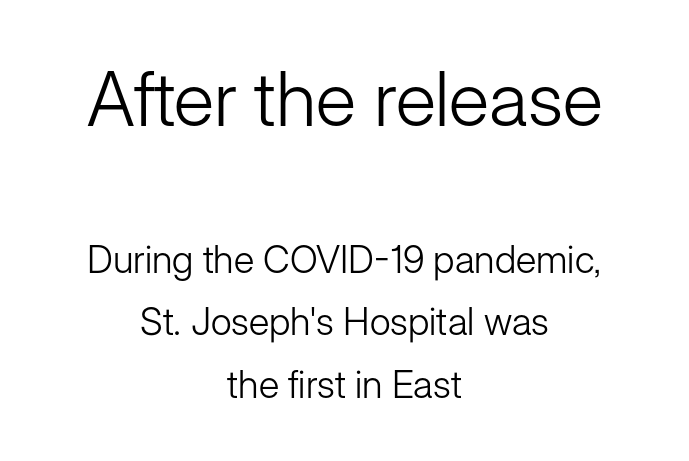
Q: Is the text bold? A: No.
Q: Is the text italic (slanted)? A: No, it is upright.
Q: Is the typeface a serif or a sans-serif typeface? A: Sans-serif.
Q: Is the text underlined? A: No.
Q: How is the paragraph aligned? A: Centered.
Q: Is the spacing between letters normal or unusually wide? A: Normal.
Q: Is the spacing between lines tight, normal or loose? A: Normal.
Q: Which block of text is set in a larger size, the first (top) or the second (bottom)? A: The first (top) one.
Q: Width (condensed, normal, or wide)? A: Normal.
Q: Stroke contrast? A: Low.
Q: x-height? A: Medium.
Q: Monospaced? A: No.
